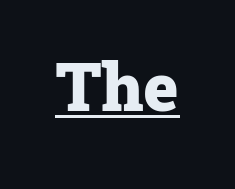
The image shows 67 px heavy serif type, upright; set normal letter spacing, underlined; low stroke contrast and a medium x-height.
